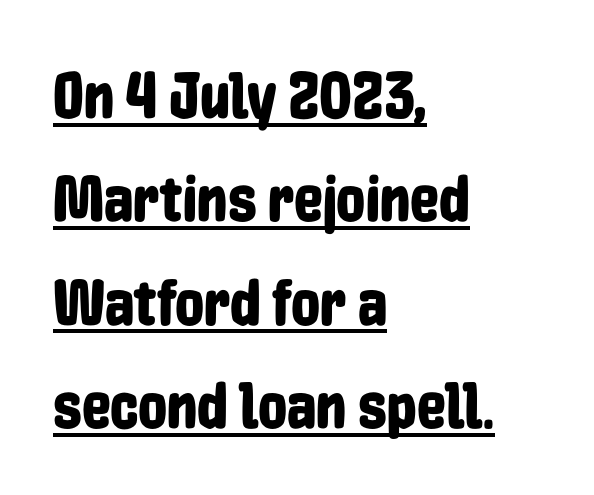
The image shows 65 px condensed sans-serif type, upright; set left-aligned, normal line spacing (1.59x), normal letter spacing, underlined; low stroke contrast and a medium x-height.
